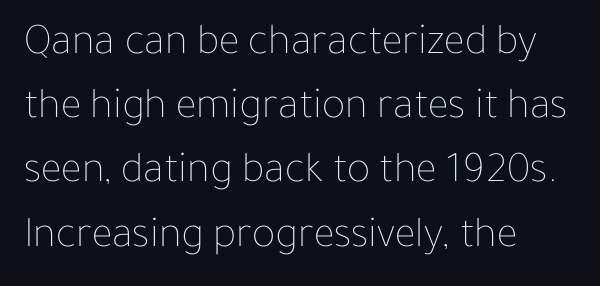
Q: Is the text bold? A: No.
Q: Is the text italic (slanted)? A: No, it is upright.
Q: Is the text underlined? A: No.
Q: How is the paragraph aligned? A: Left-aligned.
Q: Is the spacing between letters normal or unusually wide? A: Normal.
Q: Is the spacing between lines tight, normal or loose? A: Normal.
Q: Width (condensed, normal, or wide)? A: Normal.
Q: Stroke contrast? A: Low.
Q: x-height? A: Medium.
Q: Monospaced? A: No.
